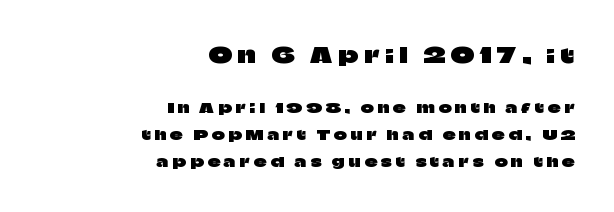
{"italic": "no", "underline": "no", "align": "right", "line_spacing": "loose", "line_spacing_ratio": 1.95, "letter_spacing": "wide", "letter_spacing_em": 0.28, "larger_block": "first", "size_ratio": 1.5, "glyph_px": 21}
